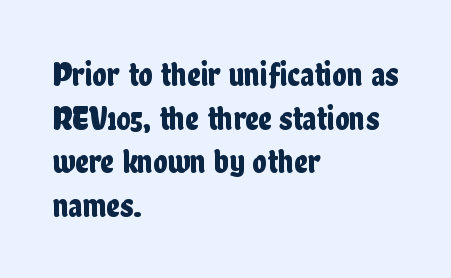
The image shows 34 px condensed sans-serif type, upright; set left-aligned, normal line spacing (1.28x), normal letter spacing, not underlined; low stroke contrast and a medium x-height.
